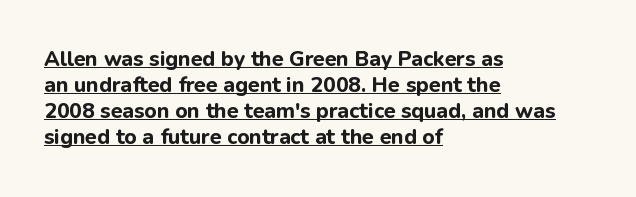
The image shows 21 px bold type, upright; set left-aligned, line spacing 1.24x, normal letter spacing, underlined.
